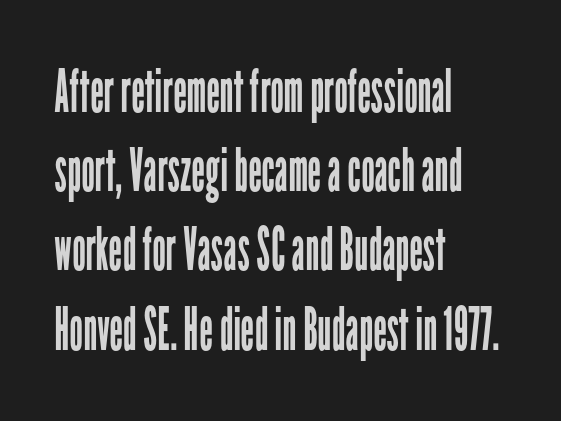
The image shows 60 px regular-weight, condensed sans-serif type, upright; set left-aligned, normal line spacing (1.32x), normal letter spacing, not underlined; low stroke contrast and a medium x-height.
